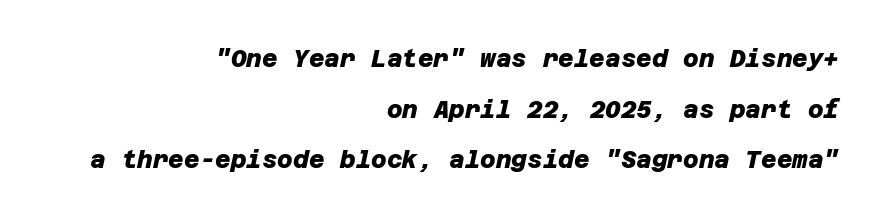
{"bold": "yes", "underline": "no", "align": "right", "line_spacing": "loose", "line_spacing_ratio": 2.11, "letter_spacing": "normal", "letter_spacing_em": 0.0, "glyph_px": 24}
